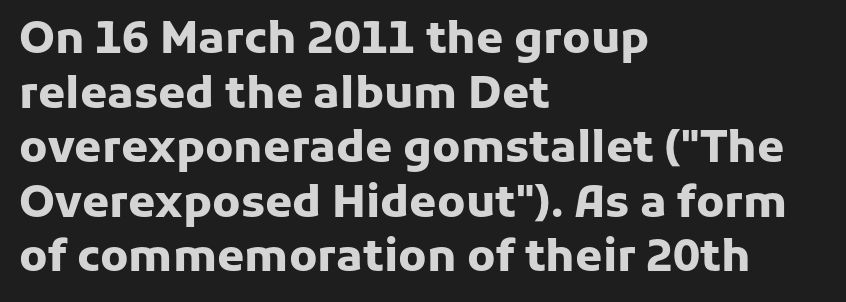
{"serif": "no", "italic": "no", "bold": "yes", "weight": "heavy", "width": "normal", "stroke_contrast": "low", "x_height": "medium", "monospaced": "no", "underline": "no", "align": "left", "line_spacing_ratio": 1.24, "letter_spacing": "normal", "letter_spacing_em": 0.0, "glyph_px": 44}
